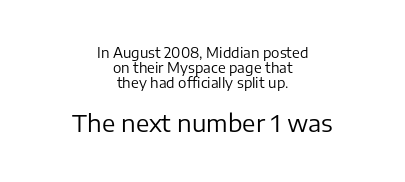
The image shows 24 px text type, upright; set centered, tight line spacing (1.07x), normal letter spacing, not underlined; the second (bottom) block is 1.71x larger.
